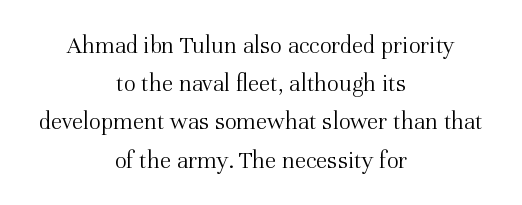
Caption: standard tracking, unaltered. Ascenders rise straight up at ninety degrees. If you measured baseline to baseline, you'd find a middling distance. Horizontally, the lines are justified to the midpoint only. The string is rendered with underlining switched off.
